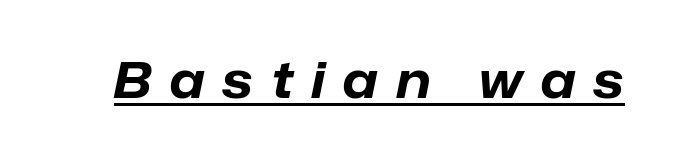
Q: Is the text bold? A: Yes.
Q: Is the text italic (slanted)? A: Yes, it leans right by about 12 degrees.
Q: Is the text underlined? A: Yes.
Q: Is the spacing between letters normal or unusually wide? A: Unusually wide.
Q: Width (condensed, normal, or wide)? A: Normal.
Q: Stroke contrast? A: Low.
Q: x-height? A: Medium.
Q: Monospaced? A: No.
